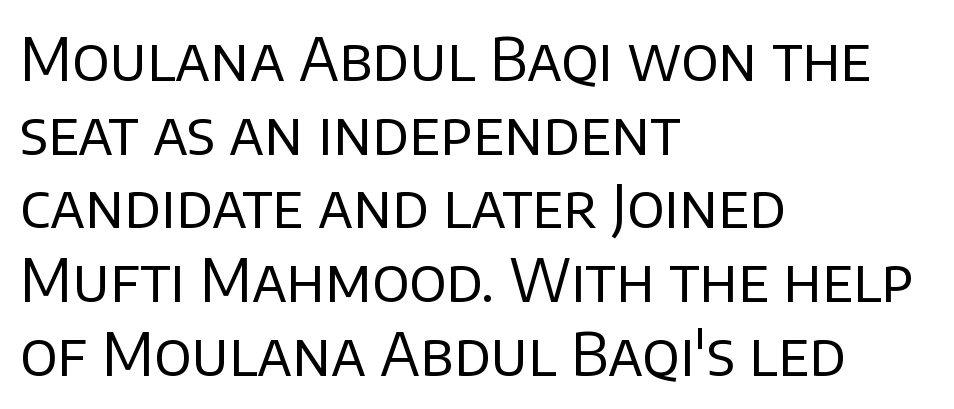
{"serif": "no", "italic": "no", "bold": "no", "weight": "regular", "width": "normal", "stroke_contrast": "low", "x_height": "large", "monospaced": "no", "underline": "no", "align": "left", "line_spacing": "normal", "line_spacing_ratio": 1.25, "letter_spacing": "normal", "letter_spacing_em": 0.0, "glyph_px": 59}
